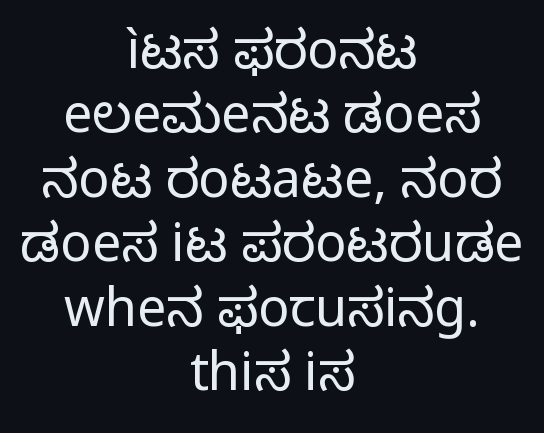
{"serif": "no", "italic": "no", "bold": "no", "weight": "regular", "width": "normal", "stroke_contrast": "low", "x_height": "medium", "monospaced": "no", "underline": "no", "align": "center", "line_spacing_ratio": 1.24, "letter_spacing": "normal", "letter_spacing_em": 0.0, "glyph_px": 52}
